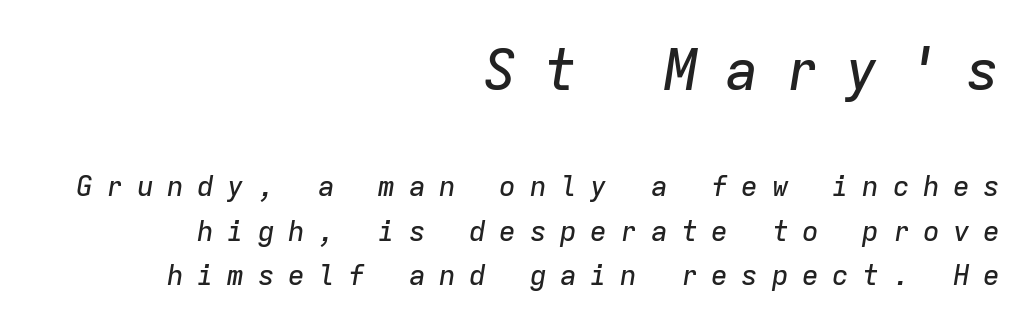
Large over small — that's the arrangement of the two blocks here. No word sits above an underline. The leading is moderate, giving the passage an even texture. Is the letter spacing exaggerated? Yes — the characters are pushed far apart. Looks like terminal output: every glyph gets an equal slot. The ragged edge is on the left, which tells us the setting is flush right.
